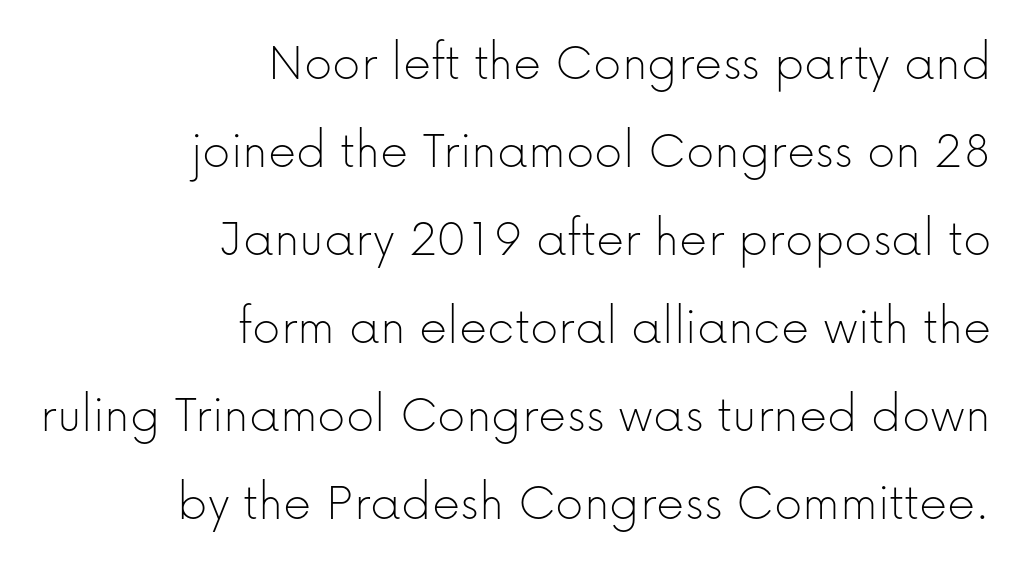
The image shows 55 px thin sans-serif type, upright; set right-aligned, normal line spacing (1.6x), normal letter spacing, not underlined; low stroke contrast and a medium x-height.
